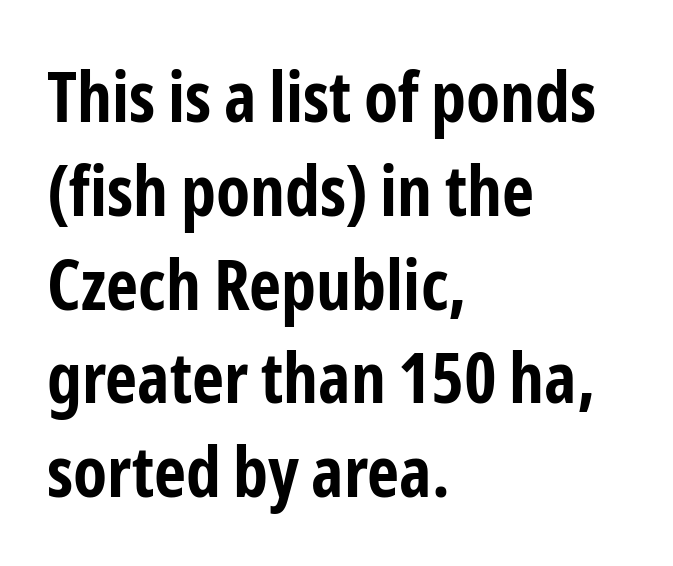
The image shows 70 px bold, condensed sans-serif type, upright; set left-aligned, normal line spacing (1.34x), normal letter spacing, not underlined; low stroke contrast and a medium x-height.
